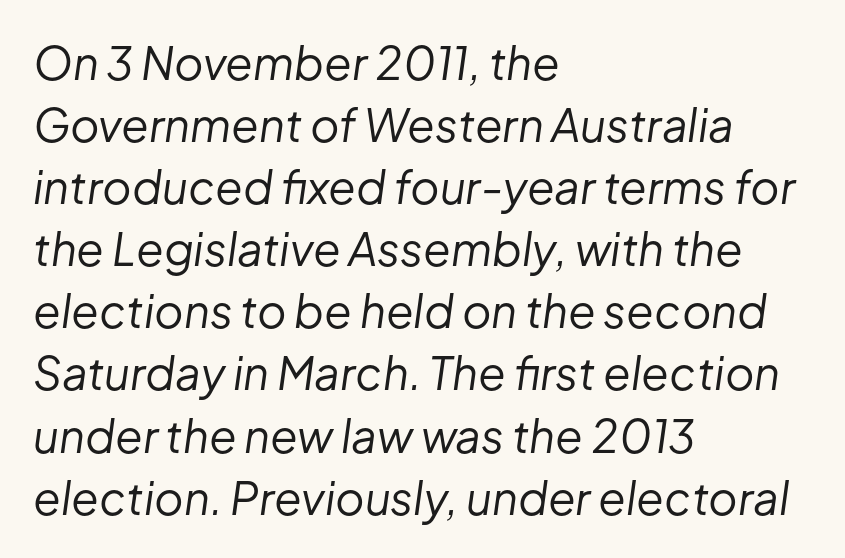
The image shows 45 px regular-weight type, italic (leaning right); set left-aligned, normal line spacing (1.38x), normal letter spacing, not underlined; low stroke contrast and a medium x-height.
